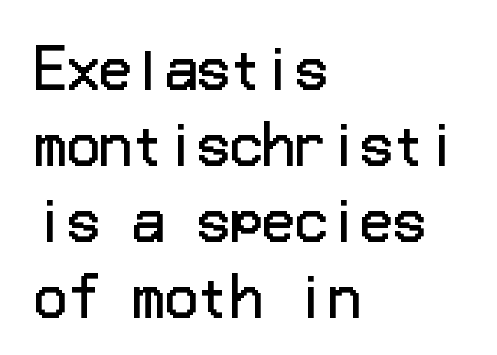
The cut favours lightness, reaching ordinary text weight at its darkest. Do the letters lean? They stand straight. The lines sit at an ordinary, default distance from one another. Compared with typical body copy, the letter spacing here is the same. A sans-serif font was chosen for this passage. Reading down the block, your eye returns to a fixed left position each line.
